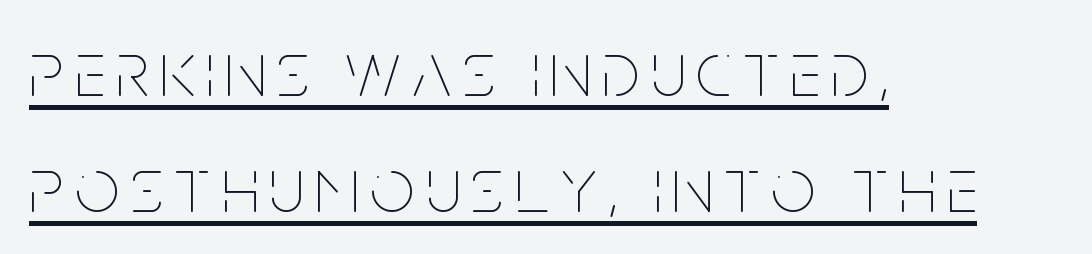
The image shows 78 px thin, condensed type, upright; set left-aligned, normal line spacing (1.49x), underlined; low stroke contrast and a large x-height.
